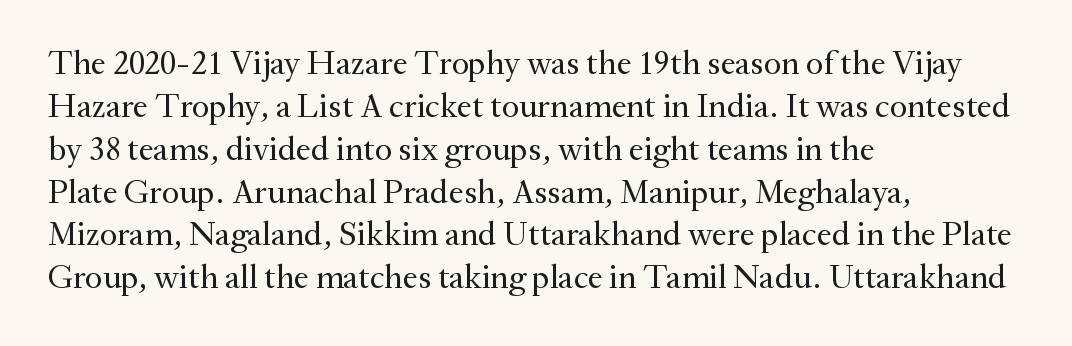
{"serif": "yes", "italic": "no", "bold": "no", "weight": "regular", "width": "normal", "stroke_contrast": "medium", "x_height": "small", "monospaced": "no", "underline": "no", "align": "left", "line_spacing": "normal", "line_spacing_ratio": 1.26, "letter_spacing": "normal", "letter_spacing_em": 0.0, "glyph_px": 34}
